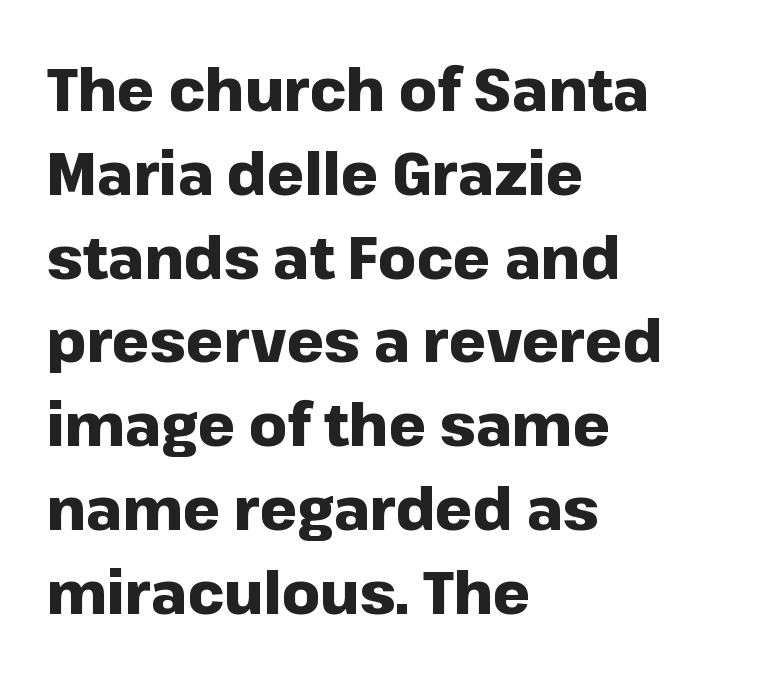
{"serif": "no", "italic": "no", "bold": "yes", "weight": "heavy", "width": "normal", "stroke_contrast": "low", "x_height": "medium", "monospaced": "no", "underline": "no", "align": "left", "line_spacing": "normal", "line_spacing_ratio": 1.42, "letter_spacing": "normal", "letter_spacing_em": 0.0, "glyph_px": 59}
